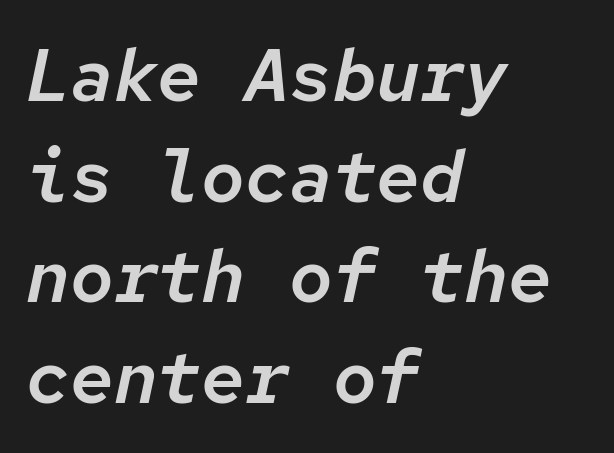
Q: Is the text italic (slanted)? A: Yes, it leans right by about 12 degrees.
Q: Is the text underlined? A: No.
Q: How is the paragraph aligned? A: Left-aligned.
Q: Is the spacing between letters normal or unusually wide? A: Normal.
Q: Is the spacing between lines tight, normal or loose? A: Normal.
Q: Width (condensed, normal, or wide)? A: Normal.
Q: Stroke contrast? A: Low.
Q: x-height? A: Medium.
Q: Monospaced? A: Yes.
